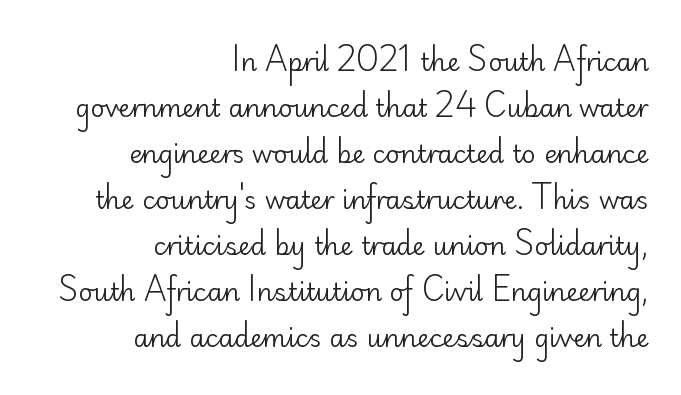
Heaviness? Minimal to ordinary, like unemphasized prose. Inter-character spacing is left at the font's built-in metrics. Visually the block forms a straight wall on the right and a jagged coastline on the left. You can tell it's not italic because the verticals are truly vertical.
